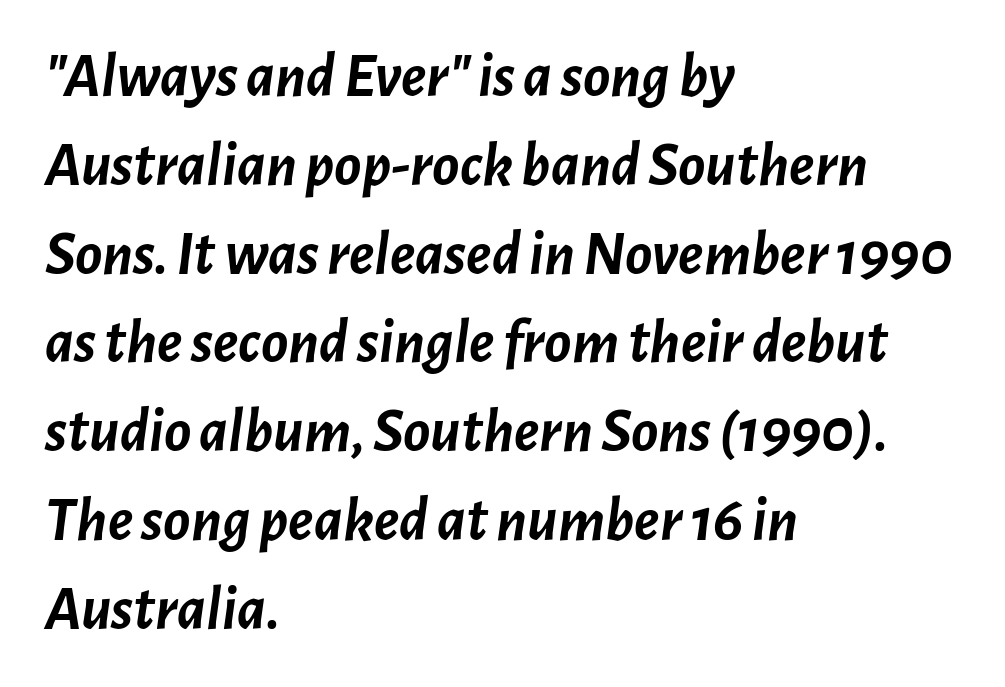
{"italic": "yes", "lean": "right", "slant_degrees": 7, "bold": "yes", "weight": "semibold", "width": "normal", "stroke_contrast": "low", "x_height": "medium", "monospaced": "no", "underline": "no", "align": "left", "line_spacing": "normal", "line_spacing_ratio": 1.41, "letter_spacing": "normal", "letter_spacing_em": 0.0, "glyph_px": 63}
